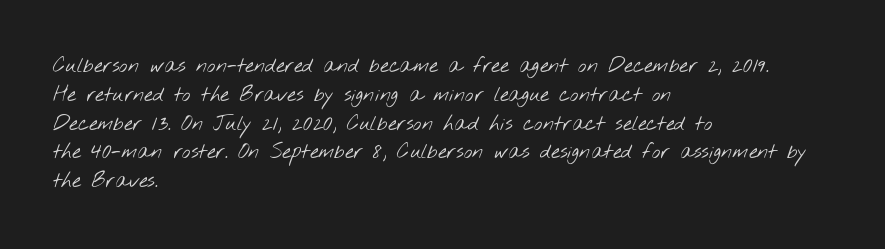
Notice how the passage keeps a crisp vertical edge on the left only. The rendering uses a moderate line-height, typical for paragraphs. This rendering features lettering with no underline. Tracking value appears to be zero — textbook default spacing. The cut favours lightness, reaching ordinary text weight at its darkest.
